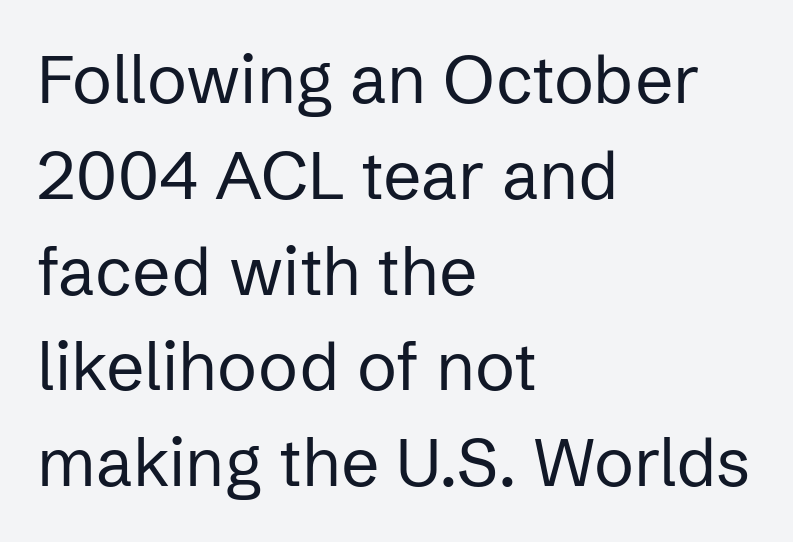
Horizontal bands of white between lines are of average thickness. Is this a fixed-width face? No — the glyphs have proportional, varying widths. Compared with a centered layout, this one pins lines to the left instead. Font category for this specimen: sans-serif. Weight class: somewhere from thin through regular. Every stem runs plumb, perpendicular to the baseline.
